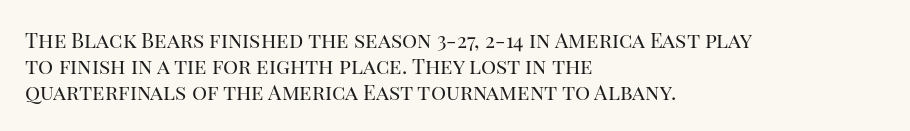
Q: Is the text bold? A: No.
Q: Is the text italic (slanted)? A: No, it is upright.
Q: Is the text underlined? A: No.
Q: How is the paragraph aligned? A: Left-aligned.
Q: Is the spacing between letters normal or unusually wide? A: Normal.
